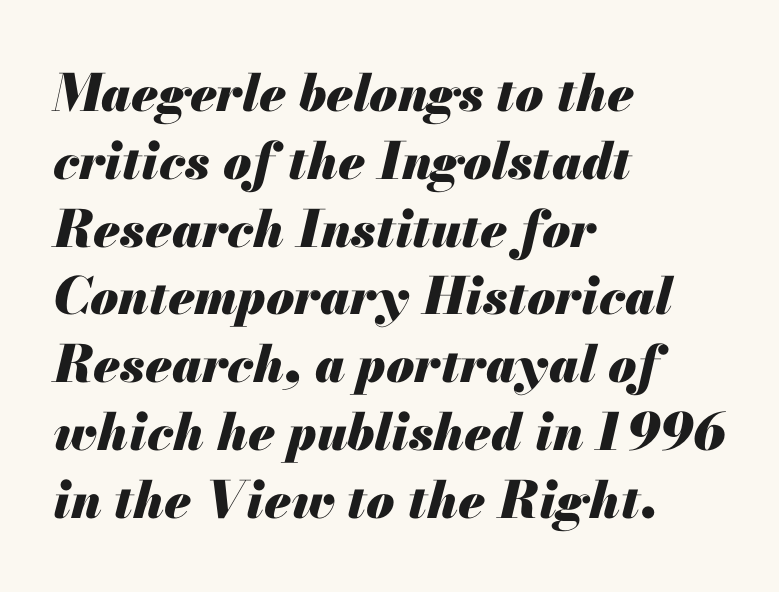
Q: Is the text bold? A: Yes.
Q: Is the text italic (slanted)? A: Yes, it leans right by about 13 degrees.
Q: Is the text underlined? A: No.
Q: How is the paragraph aligned? A: Left-aligned.
Q: Is the spacing between letters normal or unusually wide? A: Normal.
Q: Is the spacing between lines tight, normal or loose? A: Normal.
Q: Width (condensed, normal, or wide)? A: Normal.
Q: Stroke contrast? A: Medium.
Q: x-height? A: Small.
Q: Monospaced? A: No.
